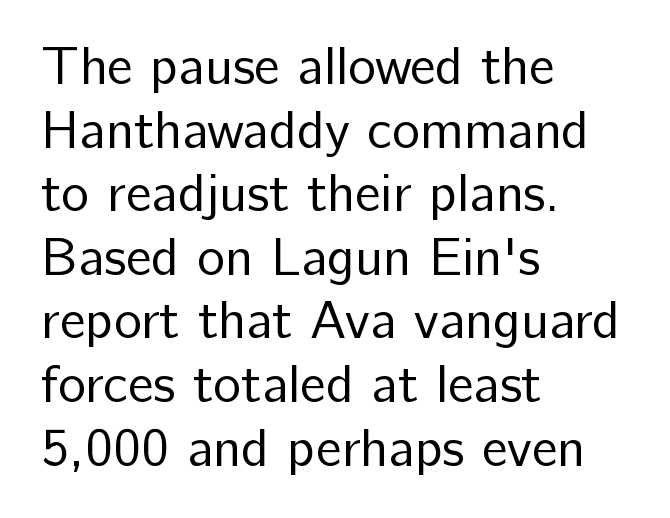
Q: Is the text bold? A: No.
Q: Is the text italic (slanted)? A: No, it is upright.
Q: Is the typeface a serif or a sans-serif typeface? A: Sans-serif.
Q: Is the text underlined? A: No.
Q: How is the paragraph aligned? A: Left-aligned.
Q: Is the spacing between letters normal or unusually wide? A: Normal.
Q: Width (condensed, normal, or wide)? A: Normal.
Q: Stroke contrast? A: Low.
Q: x-height? A: Medium.
Q: Monospaced? A: No.
